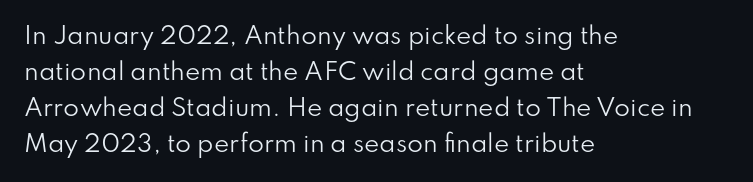
Q: Is the text bold? A: No.
Q: Is the text italic (slanted)? A: No, it is upright.
Q: Is the text underlined? A: No.
Q: How is the paragraph aligned? A: Left-aligned.
Q: Is the spacing between letters normal or unusually wide? A: Normal.
Q: Is the spacing between lines tight, normal or loose? A: Normal.
